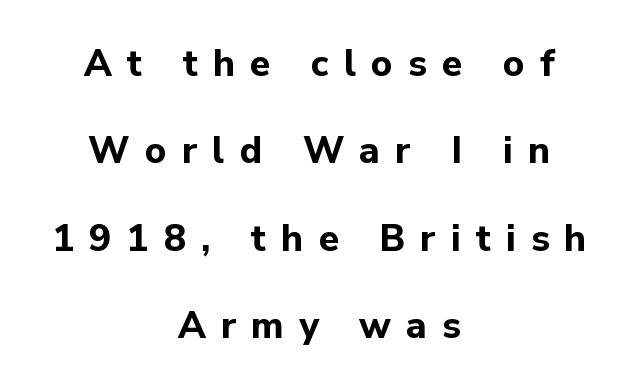
Q: Is the text bold? A: Yes.
Q: Is the text italic (slanted)? A: No, it is upright.
Q: Is the typeface a serif or a sans-serif typeface? A: Sans-serif.
Q: Is the text underlined? A: No.
Q: How is the paragraph aligned? A: Centered.
Q: Is the spacing between letters normal or unusually wide? A: Unusually wide.
Q: Is the spacing between lines tight, normal or loose? A: Loose.
Q: Width (condensed, normal, or wide)? A: Normal.
Q: Stroke contrast? A: Low.
Q: x-height? A: Medium.
Q: Monospaced? A: No.
